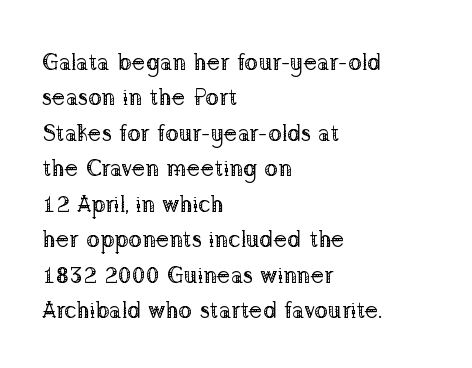
The face looks like a standard text weight, possibly lighter. Vertical strokes here are truly vertical. These lines keep a tight, regular rhythm from letter to letter. Leading matches the norm, producing a regular column. Left-aligned paragraph, ragged on the right. The space directly below the letters is spotless.
